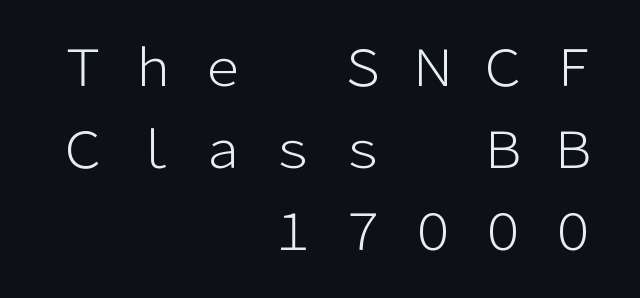
Short and long lines alike share a common ending point at right. Compared with typical paragraphs, the rows here are spaced about the same. A typesetter would call this proportional, since set widths differ per character. On a weight scale, this lands at 450 or below. Posture: vertical.
